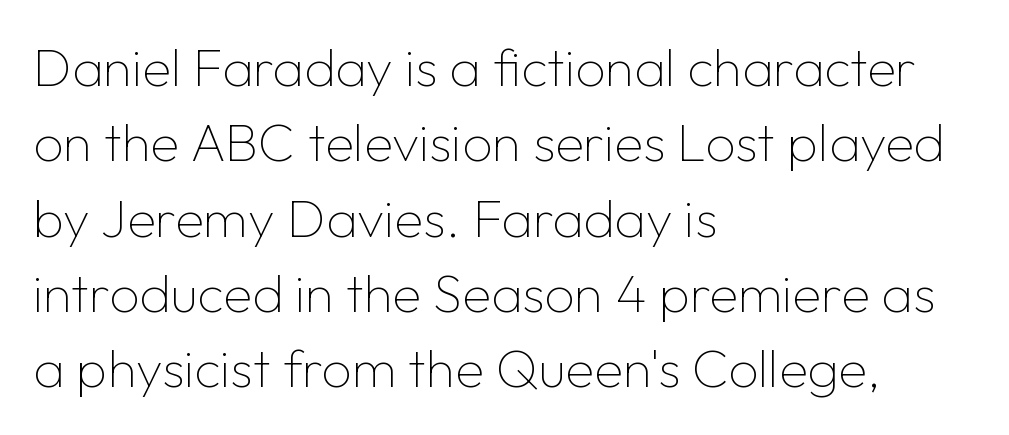
{"serif": "no", "italic": "no", "bold": "no", "weight": "thin", "width": "normal", "stroke_contrast": "low", "x_height": "medium", "monospaced": "no", "underline": "no", "align": "left", "line_spacing": "normal", "line_spacing_ratio": 1.42, "letter_spacing": "normal", "letter_spacing_em": 0.0, "glyph_px": 53}
